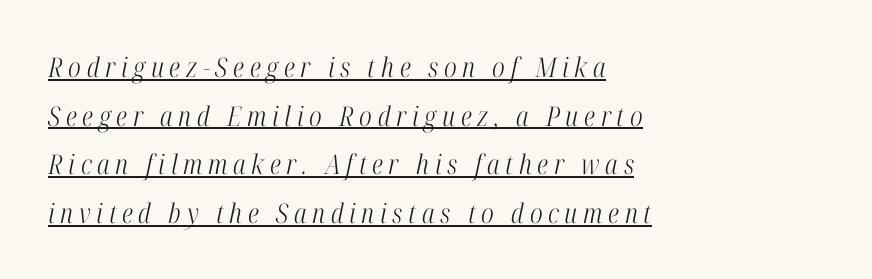
{"italic": "yes", "lean": "right", "slant_degrees": 12, "bold": "no", "underline": "yes", "align": "left", "line_spacing_ratio": 1.8, "letter_spacing": "wide", "letter_spacing_em": 0.21, "glyph_px": 27}
